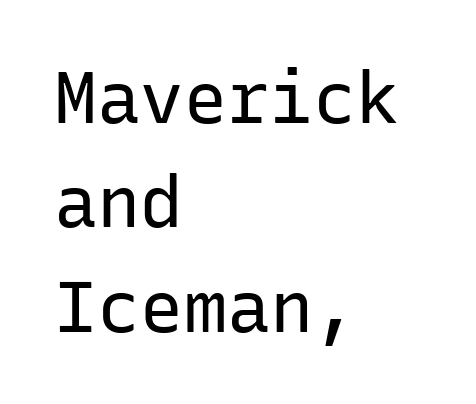
Q: Is the text bold? A: No.
Q: Is the text italic (slanted)? A: No, it is upright.
Q: Is the typeface a serif or a sans-serif typeface? A: Sans-serif.
Q: Is the text underlined? A: No.
Q: How is the paragraph aligned? A: Left-aligned.
Q: Is the spacing between letters normal or unusually wide? A: Normal.
Q: Is the spacing between lines tight, normal or loose? A: Normal.
Q: Width (condensed, normal, or wide)? A: Normal.
Q: Stroke contrast? A: Low.
Q: x-height? A: Medium.
Q: Monospaced? A: Yes.
